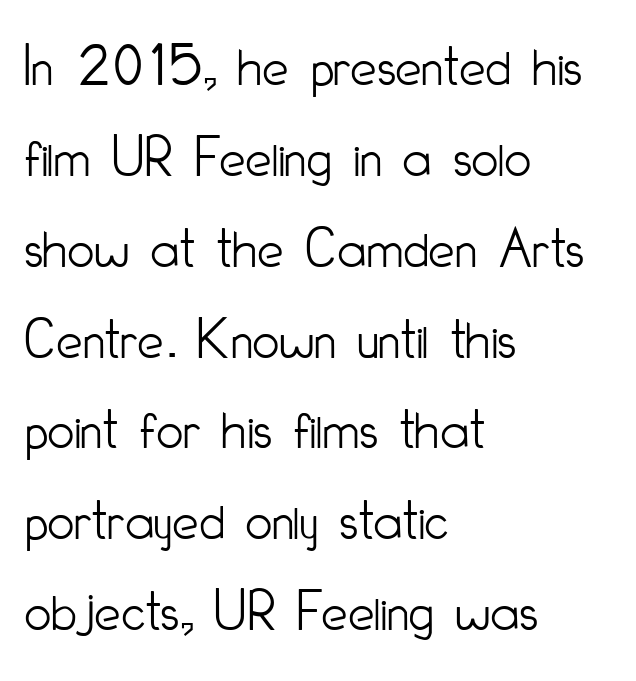
{"serif": "no", "italic": "no", "bold": "no", "weight": "light", "width": "condensed", "stroke_contrast": "low", "x_height": "small", "monospaced": "no", "underline": "no", "align": "left", "line_spacing": "normal", "line_spacing_ratio": 1.54, "letter_spacing": "normal", "letter_spacing_em": 0.0, "glyph_px": 59}
